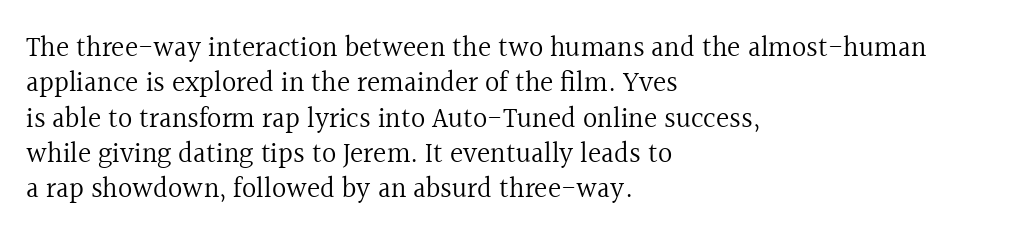
Q: Is the text bold? A: No.
Q: Is the text italic (slanted)? A: No, it is upright.
Q: Is the typeface a serif or a sans-serif typeface? A: Serif.
Q: Is the text underlined? A: No.
Q: How is the paragraph aligned? A: Left-aligned.
Q: Is the spacing between letters normal or unusually wide? A: Normal.
Q: Is the spacing between lines tight, normal or loose? A: Normal.
Q: Width (condensed, normal, or wide)? A: Normal.
Q: x-height? A: Medium.
Q: Monospaced? A: No.
